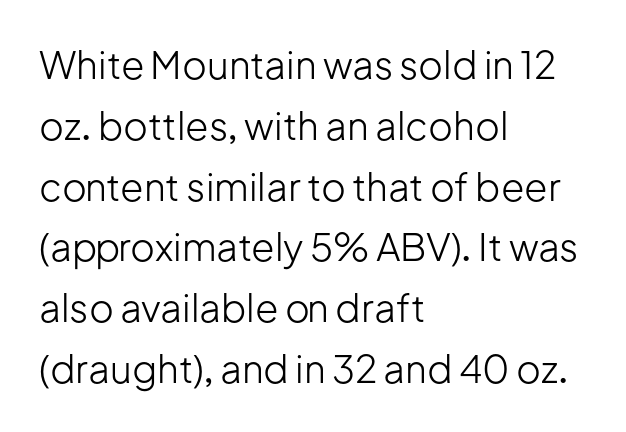
The image shows 38 px light sans-serif type, upright; set left-aligned, normal line spacing (1.6x), normal letter spacing, not underlined; low stroke contrast and a medium x-height.
